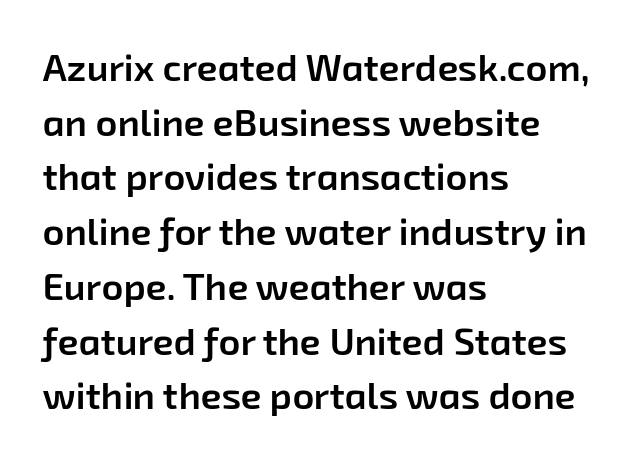
Q: Is the text bold? A: Semi-bold.
Q: Is the typeface a serif or a sans-serif typeface? A: Sans-serif.
Q: Is the text underlined? A: No.
Q: How is the paragraph aligned? A: Left-aligned.
Q: Is the spacing between letters normal or unusually wide? A: Normal.
Q: Is the spacing between lines tight, normal or loose? A: Normal.
Q: Width (condensed, normal, or wide)? A: Normal.
Q: Stroke contrast? A: Low.
Q: x-height? A: Medium.
Q: Monospaced? A: No.
